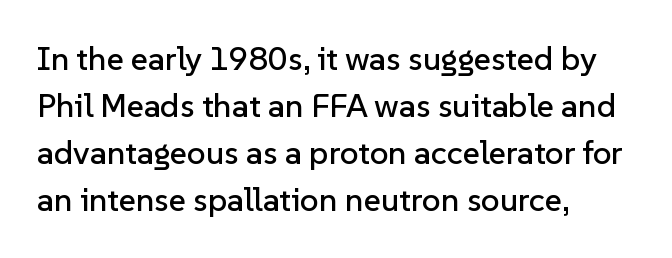
{"serif": "no", "italic": "no", "width": "normal", "stroke_contrast": "low", "x_height": "medium", "monospaced": "no", "underline": "no", "align": "left", "line_spacing": "normal", "line_spacing_ratio": 1.42, "letter_spacing": "normal", "letter_spacing_em": 0.0, "glyph_px": 33}
